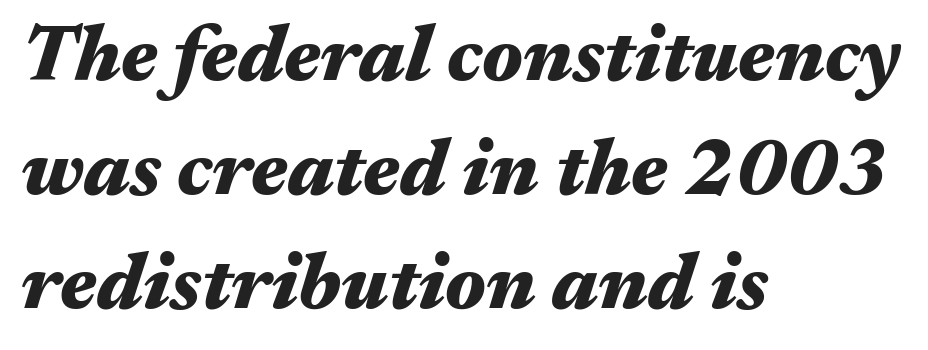
Q: Is the text bold? A: Yes.
Q: Is the text italic (slanted)? A: Yes, it leans right by about 17 degrees.
Q: Is the text underlined? A: No.
Q: How is the paragraph aligned? A: Left-aligned.
Q: Is the spacing between letters normal or unusually wide? A: Normal.
Q: Is the spacing between lines tight, normal or loose? A: Normal.
Q: Width (condensed, normal, or wide)? A: Wide.
Q: Stroke contrast? A: Medium.
Q: x-height? A: Medium.
Q: Monospaced? A: No.
